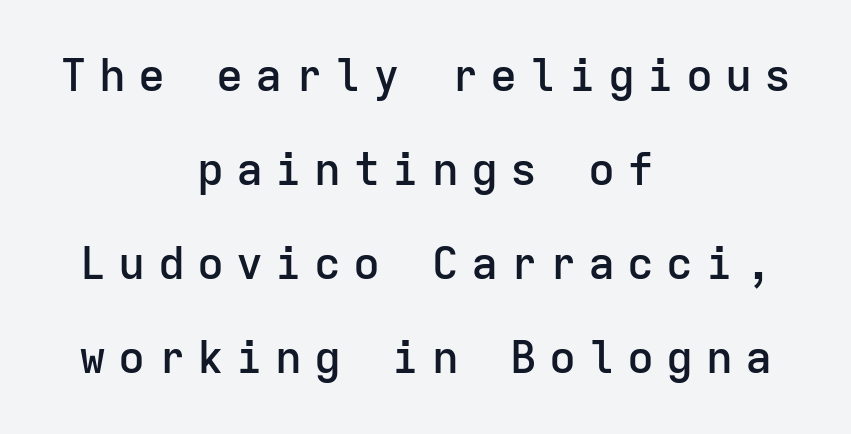
Q: Is the text bold? A: Semi-bold.
Q: Is the text italic (slanted)? A: No, it is upright.
Q: Is the typeface a serif or a sans-serif typeface? A: Sans-serif.
Q: Is the text underlined? A: No.
Q: How is the paragraph aligned? A: Centered.
Q: Is the spacing between letters normal or unusually wide? A: Unusually wide.
Q: Is the spacing between lines tight, normal or loose? A: Loose.
Q: Width (condensed, normal, or wide)? A: Normal.
Q: Stroke contrast? A: Low.
Q: x-height? A: Medium.
Q: Monospaced? A: Yes.
